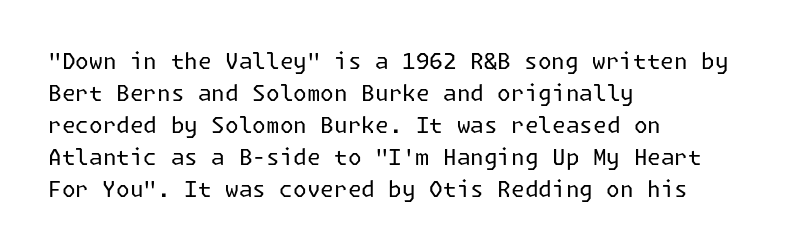
Q: Is the text bold? A: No.
Q: Is the text italic (slanted)? A: No, it is upright.
Q: Is the text underlined? A: No.
Q: How is the paragraph aligned? A: Left-aligned.
Q: Is the spacing between letters normal or unusually wide? A: Normal.
Q: Is the spacing between lines tight, normal or loose? A: Normal.
